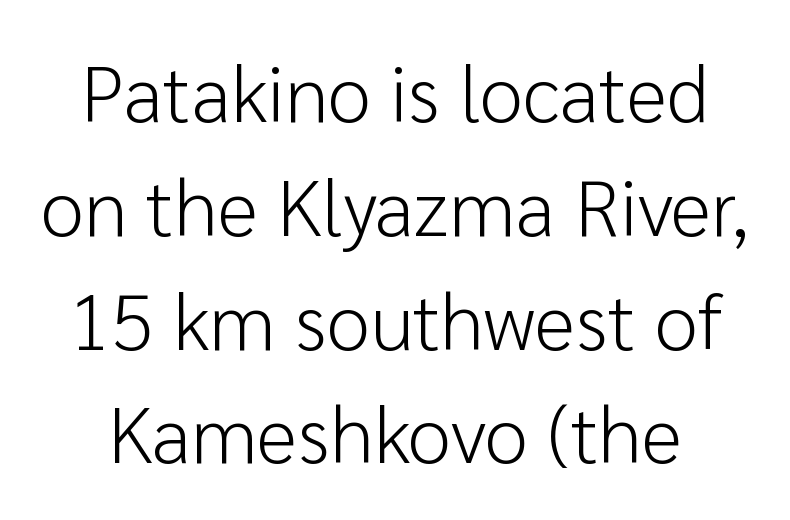
{"serif": "no", "italic": "no", "bold": "no", "weight": "light", "width": "normal", "stroke_contrast": "low", "x_height": "medium", "monospaced": "no", "underline": "no", "line_spacing": "normal", "line_spacing_ratio": 1.44, "letter_spacing": "normal", "letter_spacing_em": 0.0, "glyph_px": 79}
